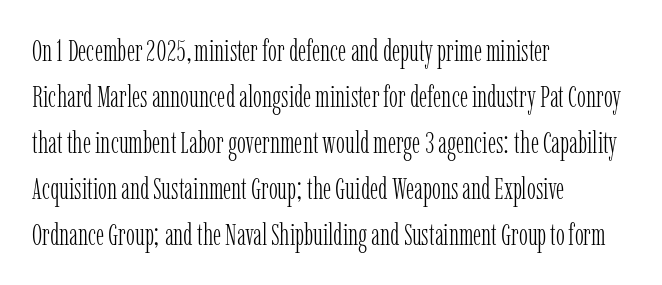
The image shows 30 px light, condensed serif type, upright; set left-aligned, normal line spacing (1.53x), normal letter spacing, not underlined; low stroke contrast and a medium x-height.
